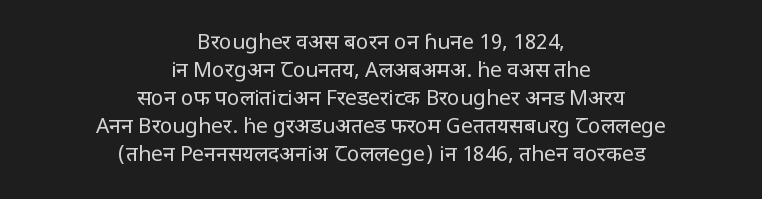
Q: Is the text bold? A: No.
Q: Is the text italic (slanted)? A: No, it is upright.
Q: Is the text underlined? A: No.
Q: How is the paragraph aligned? A: Centered.
Q: Is the spacing between letters normal or unusually wide? A: Normal.
Q: Is the spacing between lines tight, normal or loose? A: Normal.
